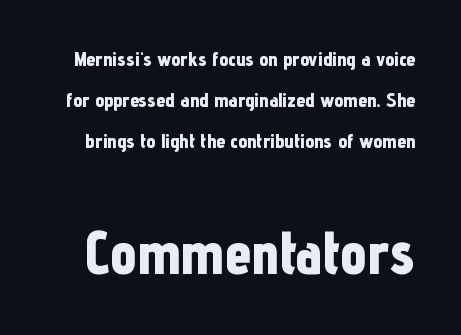
Q: Is the text bold? A: Yes.
Q: Is the text italic (slanted)? A: No, it is upright.
Q: Is the typeface a serif or a sans-serif typeface? A: Sans-serif.
Q: Is the text underlined? A: No.
Q: Is the spacing between letters normal or unusually wide? A: Normal.
Q: Is the spacing between lines tight, normal or loose? A: Loose.
Q: Which block of text is set in a larger size, the first (top) or the second (bottom)? A: The second (bottom) one.
Q: Width (condensed, normal, or wide)? A: Condensed.
Q: Stroke contrast? A: Low.
Q: x-height? A: Medium.
Q: Monospaced? A: No.
